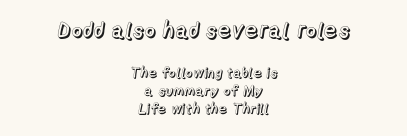
The first block has been scaled up relative to the second. Is the block centered? Yes — each line is placed symmetrically about the middle. The words here are not underlined.
